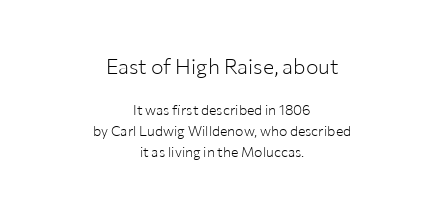
The image shows 21 px text type, upright; set centered, normal line spacing (1.5x), normal letter spacing, not underlined; the first (top) block is 1.5x larger.
